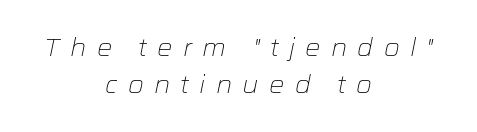
{"italic": "yes", "lean": "right", "slant_degrees": 12, "bold": "no", "underline": "no", "align": "center", "line_spacing": "normal", "line_spacing_ratio": 1.53, "letter_spacing": "wide", "letter_spacing_em": 0.42, "glyph_px": 24}
